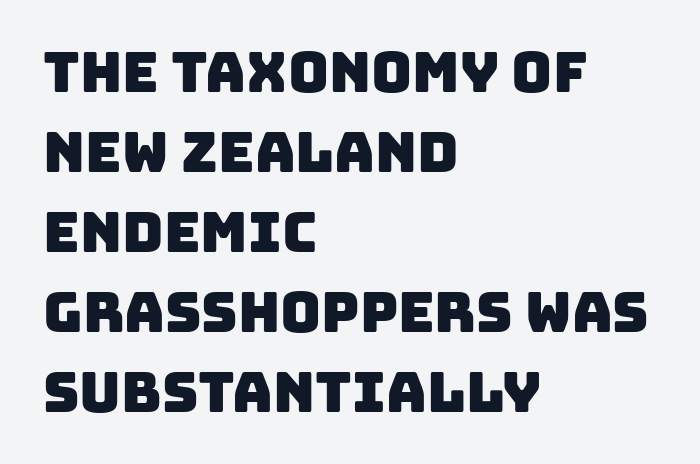
Q: Is the typeface a serif or a sans-serif typeface? A: Sans-serif.
Q: Is the text underlined? A: No.
Q: How is the paragraph aligned? A: Left-aligned.
Q: Is the spacing between letters normal or unusually wide? A: Normal.
Q: Is the spacing between lines tight, normal or loose? A: Normal.
Q: Width (condensed, normal, or wide)? A: Normal.
Q: Stroke contrast? A: Low.
Q: x-height? A: Large.
Q: Monospaced? A: No.
